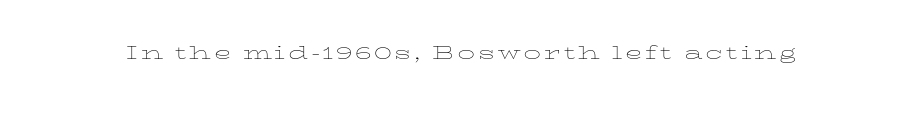
{"italic": "no", "bold": "no", "underline": "no", "glyph_px": 23}
